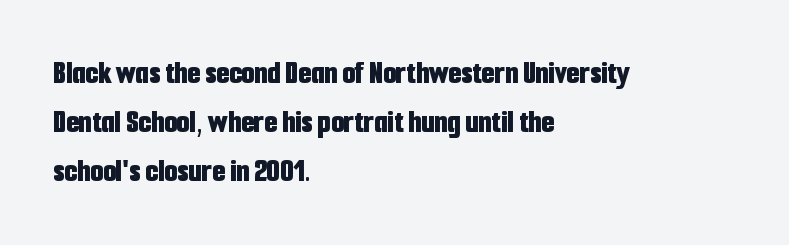
Q: Is the text bold? A: Yes.
Q: Is the text italic (slanted)? A: No, it is upright.
Q: Is the typeface a serif or a sans-serif typeface? A: Sans-serif.
Q: Is the text underlined? A: No.
Q: How is the paragraph aligned? A: Left-aligned.
Q: Is the spacing between letters normal or unusually wide? A: Normal.
Q: Is the spacing between lines tight, normal or loose? A: Normal.
Q: Width (condensed, normal, or wide)? A: Condensed.
Q: Stroke contrast? A: Low.
Q: x-height? A: Medium.
Q: Monospaced? A: No.
